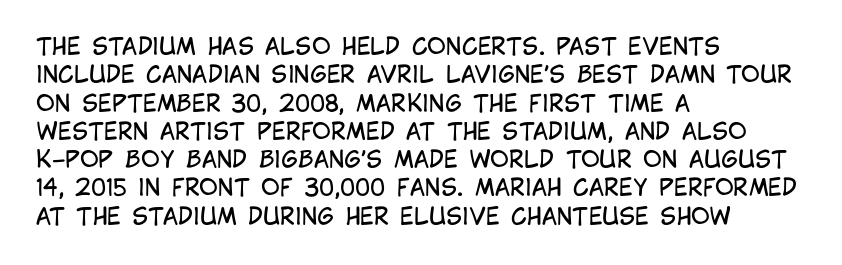
Q: Is the text bold? A: No.
Q: Is the text italic (slanted)? A: No, it is upright.
Q: Is the text underlined? A: No.
Q: How is the paragraph aligned? A: Left-aligned.
Q: Is the spacing between letters normal or unusually wide? A: Normal.
